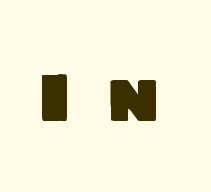
The image shows 70 px sans-serif type; set unusually wide letter spacing (+0.49 em), not underlined; low stroke contrast and a large x-height.
